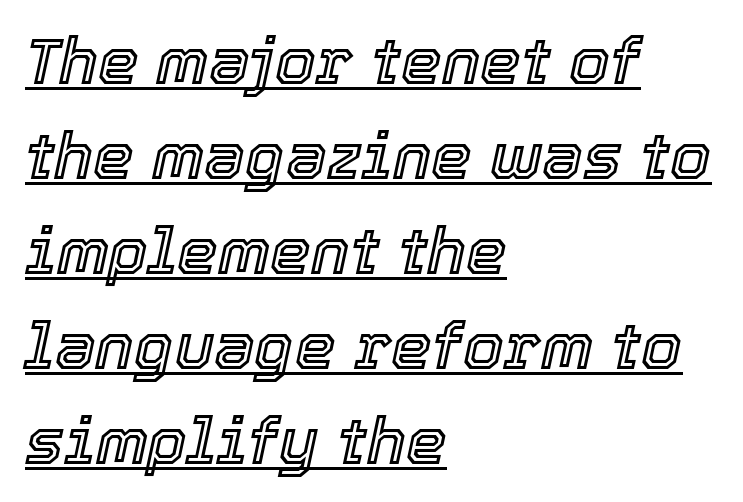
{"italic": "yes", "lean": "right", "slant_degrees": 12, "width": "normal", "x_height": "medium", "monospaced": "no", "underline": "yes", "align": "left", "line_spacing": "normal", "line_spacing_ratio": 1.46, "letter_spacing": "normal", "letter_spacing_em": 0.0, "glyph_px": 65}
